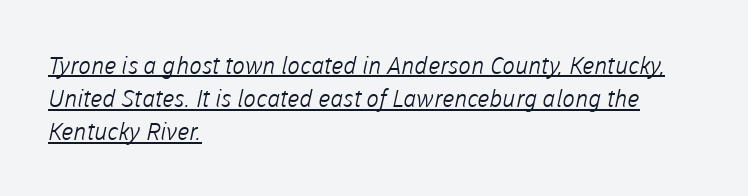
The font sits on the lighter half of the weight spectrum, regular included. How would I describe the line gaps? Plain and ordinary. The rendering anchors every line to the left-hand side. The rendered words wear a rule along their underside. Students, note that the glyphs here touch the page at normal intervals.
